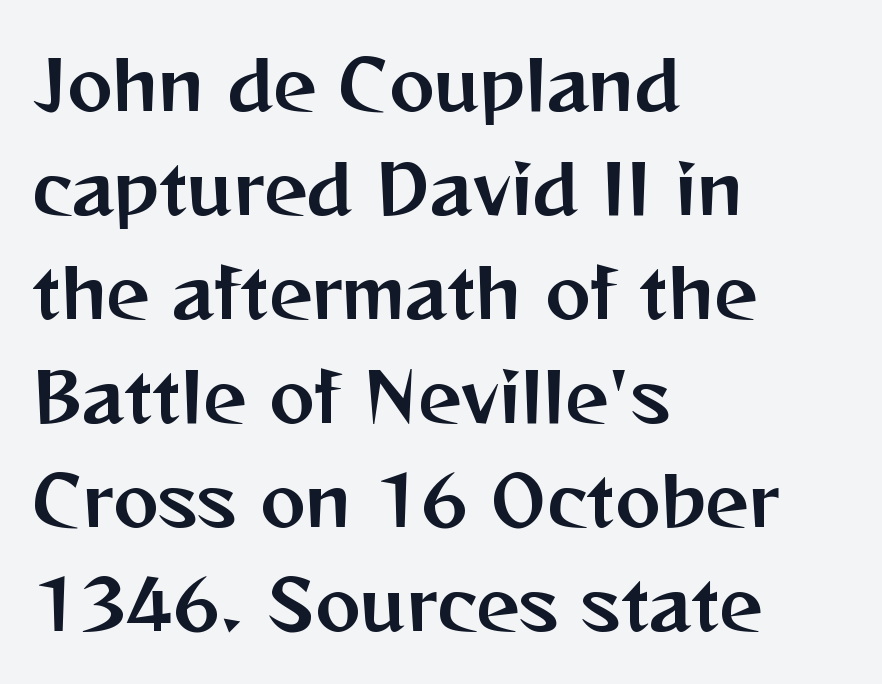
The image shows 68 px sans-serif type, upright; set left-aligned, normal line spacing (1.53x), normal letter spacing, not underlined; medium stroke contrast and a medium x-height.
